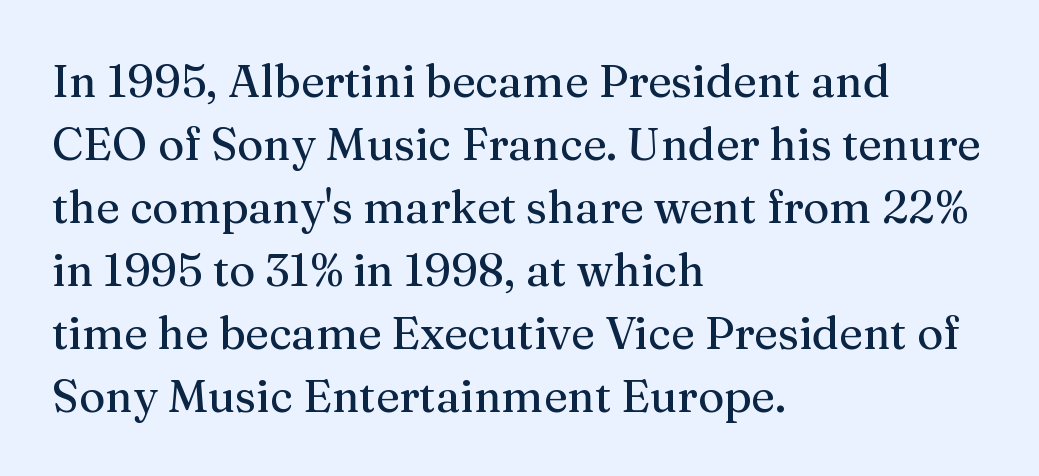
Q: Is the text italic (slanted)? A: No, it is upright.
Q: Is the typeface a serif or a sans-serif typeface? A: Serif.
Q: Is the text underlined? A: No.
Q: How is the paragraph aligned? A: Left-aligned.
Q: Is the spacing between letters normal or unusually wide? A: Normal.
Q: Is the spacing between lines tight, normal or loose? A: Normal.
Q: Width (condensed, normal, or wide)? A: Normal.
Q: Stroke contrast? A: Medium.
Q: x-height? A: Medium.
Q: Monospaced? A: No.
